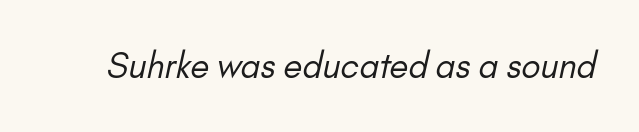
The image shows 34 px regular-weight sans-serif type; set normal letter spacing, not underlined; low stroke contrast and a small x-height.
